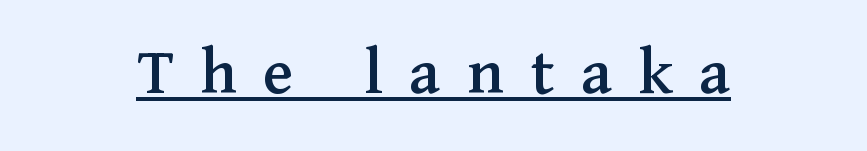
The image shows 69 px serif type, upright; set centered, unusually wide letter spacing (+0.39 em), underlined; medium stroke contrast and a medium x-height.
